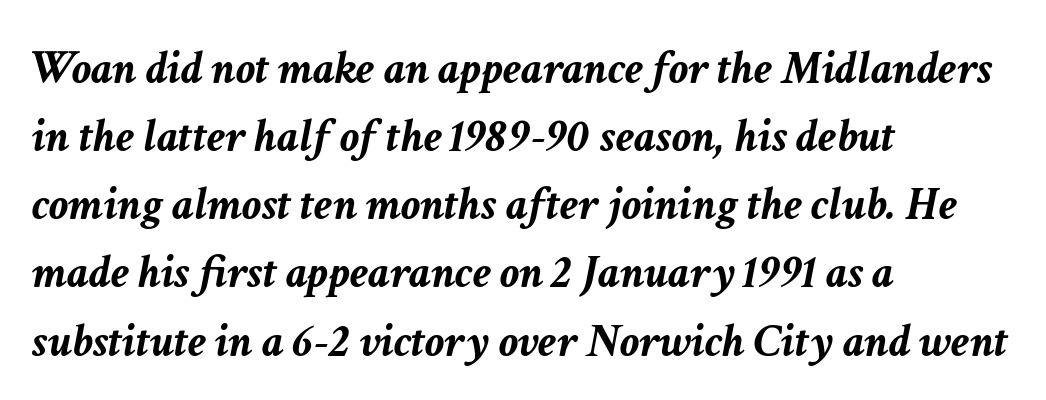
{"italic": "yes", "lean": "right", "slant_degrees": 11, "bold": "yes", "weight": "semibold", "width": "normal", "stroke_contrast": "low", "x_height": "medium", "monospaced": "no", "underline": "no", "align": "left", "line_spacing": "normal", "line_spacing_ratio": 1.42, "letter_spacing": "normal", "letter_spacing_em": 0.0, "glyph_px": 48}
